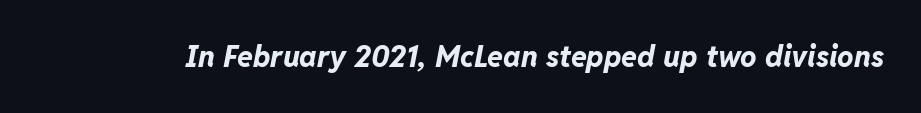
The face used here has the dense, thick strokes of a bold. Varying glyph widths throughout — classic text-font behaviour. Bare-footed words on every line. Default kerning and tracking; the words read as compact shapes.
